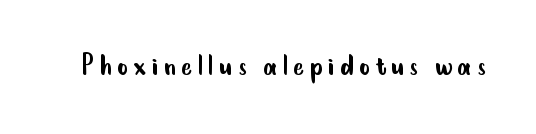
Q: Is the text bold? A: No.
Q: Is the text italic (slanted)? A: No, it is upright.
Q: Is the typeface a serif or a sans-serif typeface? A: Sans-serif.
Q: Is the text underlined? A: No.
Q: Width (condensed, normal, or wide)? A: Condensed.
Q: Stroke contrast? A: Low.
Q: x-height? A: Small.
Q: Monospaced? A: No.
